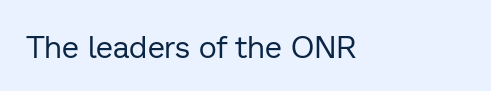
Q: Is the text bold? A: No.
Q: Is the text italic (slanted)? A: No, it is upright.
Q: Is the typeface a serif or a sans-serif typeface? A: Sans-serif.
Q: Is the text underlined? A: No.
Q: Is the spacing between letters normal or unusually wide? A: Normal.
Q: Width (condensed, normal, or wide)? A: Normal.
Q: Stroke contrast? A: Low.
Q: x-height? A: Medium.
Q: Monospaced? A: No.
